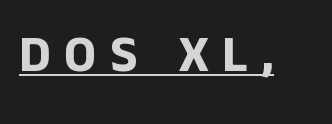
A typesetter would call this heavily tracked-out type. The face used here is proportionally spaced, like ordinary book or web type. The characters display no serif detailing; their extremities are plain. Posture: vertical.
